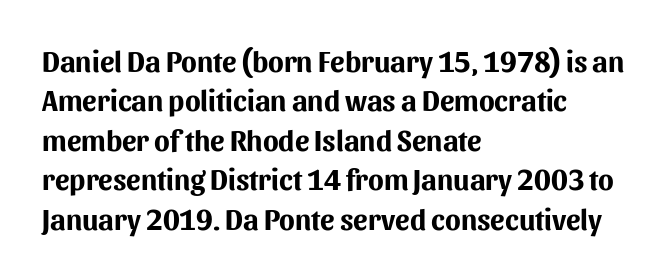
Q: Is the text bold? A: Yes.
Q: Is the text italic (slanted)? A: No, it is upright.
Q: Is the typeface a serif or a sans-serif typeface? A: Sans-serif.
Q: Is the text underlined? A: No.
Q: How is the paragraph aligned? A: Left-aligned.
Q: Is the spacing between letters normal or unusually wide? A: Normal.
Q: Is the spacing between lines tight, normal or loose? A: Normal.
Q: Width (condensed, normal, or wide)? A: Normal.
Q: Stroke contrast? A: Medium.
Q: x-height? A: Medium.
Q: Monospaced? A: No.
